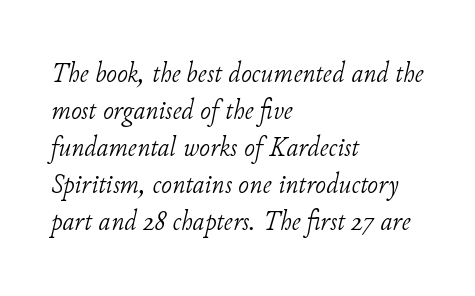
Each new line begins a customary step beneath the previous one. Is this a sans? No — the strokes have serifs. A light-to-regular cut is what we see here. Words float on clear page, feet unadorned. Each letter keeps its own natural width here, so spacing adapts to shape. These lines stack with their left ends in a neat column.
